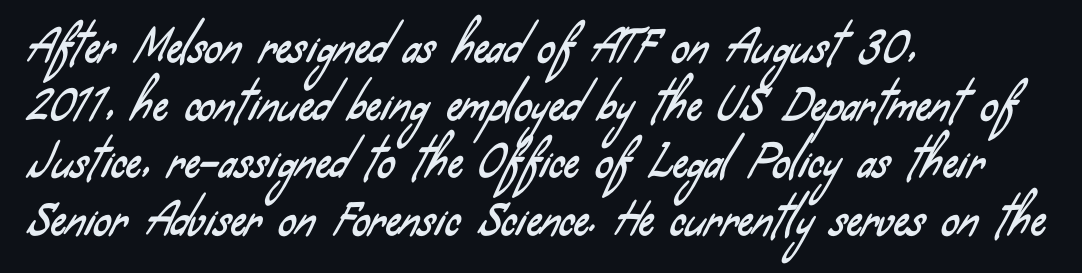
{"serif": "no", "width": "condensed", "stroke_contrast": "low", "x_height": "small", "monospaced": "no", "underline": "no", "align": "left", "line_spacing": "normal", "line_spacing_ratio": 1.34, "letter_spacing": "normal", "letter_spacing_em": 0.0, "glyph_px": 43}
